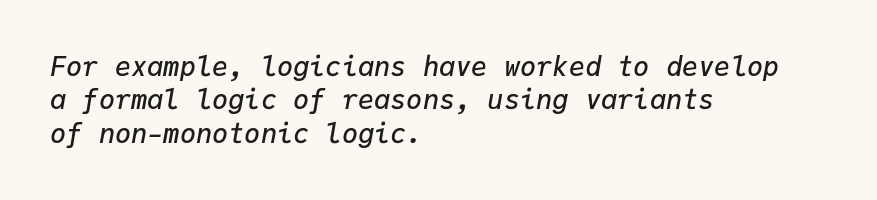
No word sits above an underline. The typography opts for an oblique posture over an upright one. Reading down the block, your eye returns to a fixed left position each line. This is moderately heavy type, rendered in semibold. There is no visible air inserted between adjacent glyphs.
